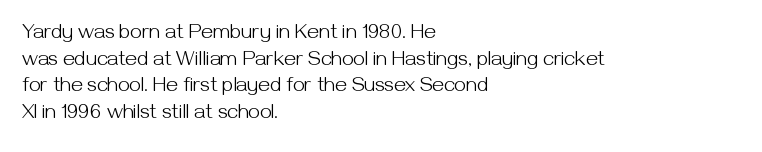
The image shows 21 px text type, upright; set left-aligned, normal line spacing (1.27x), normal letter spacing, not underlined.
